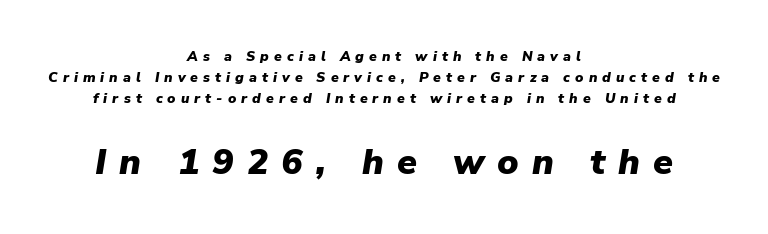
{"italic": "yes", "lean": "right", "slant_degrees": 9, "bold": "yes", "weight": "heavy", "width": "normal", "stroke_contrast": "low", "x_height": "medium", "monospaced": "no", "underline": "no", "align": "center", "line_spacing": "normal", "line_spacing_ratio": 1.49, "letter_spacing": "wide", "letter_spacing_em": 0.36, "larger_block": "second", "size_ratio": 2.57, "glyph_px": 36}
